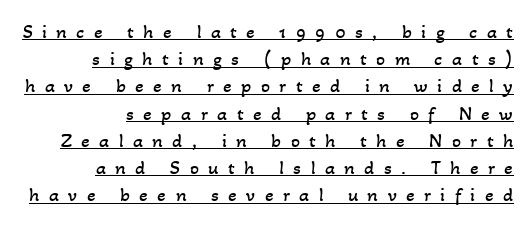
The image shows 20 px text type; set right-aligned, normal line spacing (1.36x), unusually wide letter spacing (+0.47 em), underlined.
